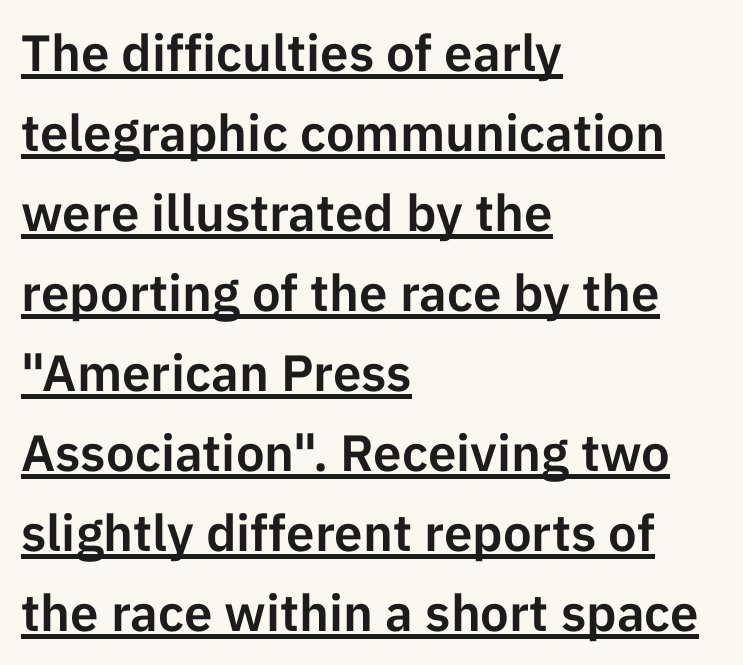
Q: Is the text italic (slanted)? A: No, it is upright.
Q: Is the typeface a serif or a sans-serif typeface? A: Sans-serif.
Q: Is the text underlined? A: Yes.
Q: How is the paragraph aligned? A: Left-aligned.
Q: Is the spacing between letters normal or unusually wide? A: Normal.
Q: Is the spacing between lines tight, normal or loose? A: Normal.
Q: Width (condensed, normal, or wide)? A: Normal.
Q: Stroke contrast? A: Low.
Q: x-height? A: Medium.
Q: Monospaced? A: No.
